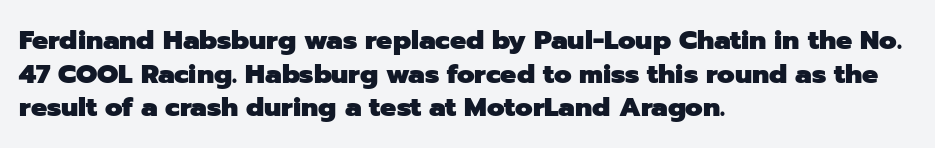
Its strokes are broad and dark, the hallmark of bold type. It's the straight-up-and-down kind of type. Regular leading. Caption: standard tracking, unaltered.
